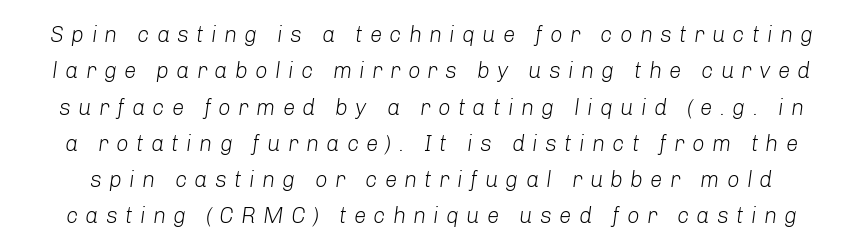
Q: Is the text bold? A: No.
Q: Is the text italic (slanted)? A: Yes, it leans right by about 8 degrees.
Q: Is the text underlined? A: No.
Q: Is the spacing between letters normal or unusually wide? A: Unusually wide.
Q: Is the spacing between lines tight, normal or loose? A: Normal.
